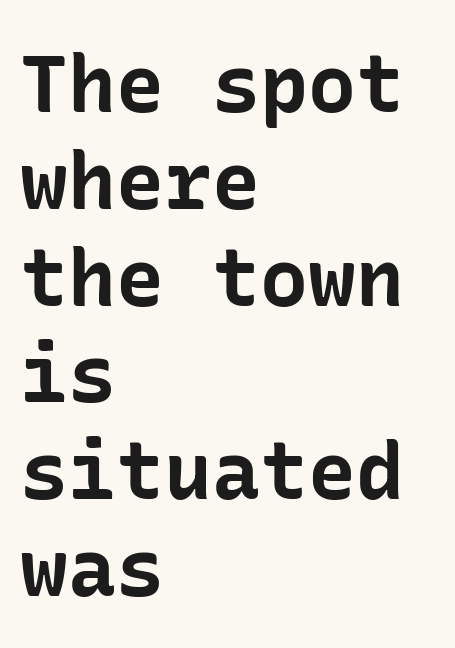
The image shows 80 px bold sans-serif type, upright; set left-aligned, line spacing 1.21x, normal letter spacing, not underlined; low stroke contrast and a medium x-height.
